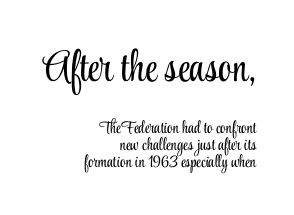
{"serif": "yes", "bold": "no", "weight": "light", "width": "condensed", "stroke_contrast": "low", "x_height": "small", "monospaced": "no", "underline": "no", "align": "right", "line_spacing": "tight", "line_spacing_ratio": 1.01, "letter_spacing": "normal", "letter_spacing_em": 0.0, "larger_block": "first", "size_ratio": 2.53, "glyph_px": 43}
